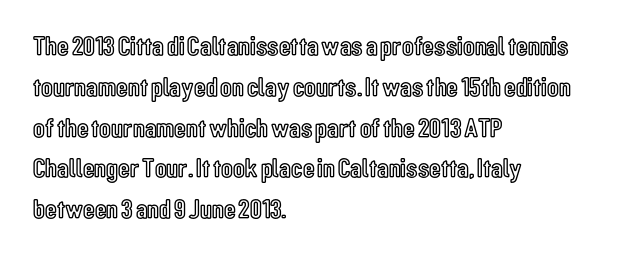
{"italic": "no", "underline": "no", "align": "left", "line_spacing": "normal", "line_spacing_ratio": 1.51, "letter_spacing": "normal", "letter_spacing_em": 0.0, "glyph_px": 27}
